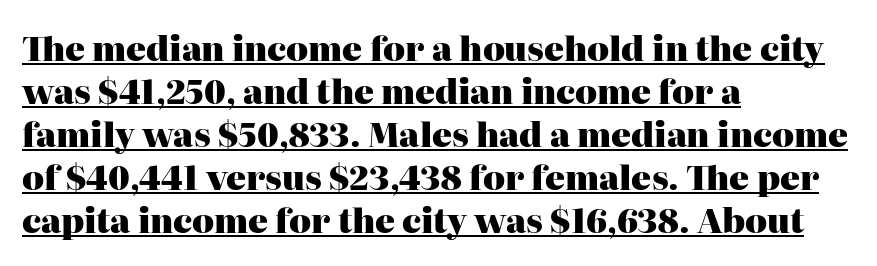
{"serif": "yes", "italic": "no", "bold": "yes", "weight": "heavy", "width": "normal", "stroke_contrast": "high", "x_height": "medium", "monospaced": "no", "underline": "yes", "align": "left", "line_spacing": "normal", "line_spacing_ratio": 1.3, "letter_spacing": "normal", "letter_spacing_em": 0.0, "glyph_px": 33}
